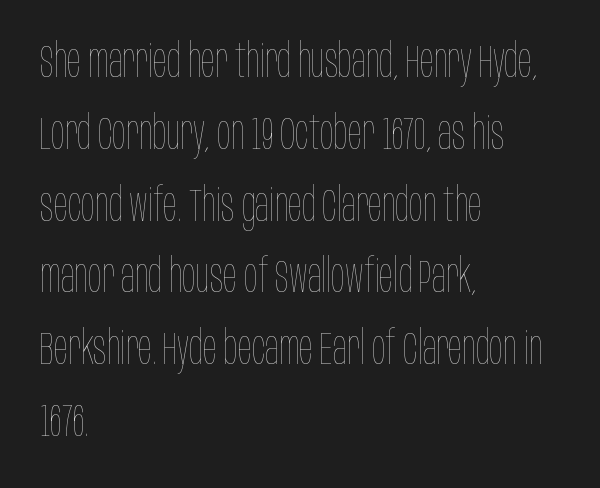
Q: Is the text bold? A: No.
Q: Is the text italic (slanted)? A: No, it is upright.
Q: Is the text underlined? A: No.
Q: How is the paragraph aligned? A: Left-aligned.
Q: Is the spacing between letters normal or unusually wide? A: Normal.
Q: Is the spacing between lines tight, normal or loose? A: Normal.
Q: Width (condensed, normal, or wide)? A: Condensed.
Q: Stroke contrast? A: Low.
Q: x-height? A: Large.
Q: Monospaced? A: No.
